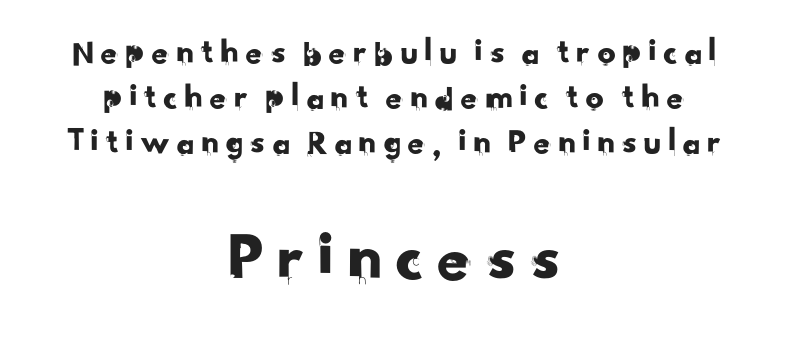
Just letters on the line, the space beneath them empty. A sans-serif font was chosen for this passage. The more generous point size was reserved for the lower chunk. Reading down the column, the eye jumps a familiar distance to each next line. These lines are rendered in a variable-pitch font. One-word summary of the alignment: center.
